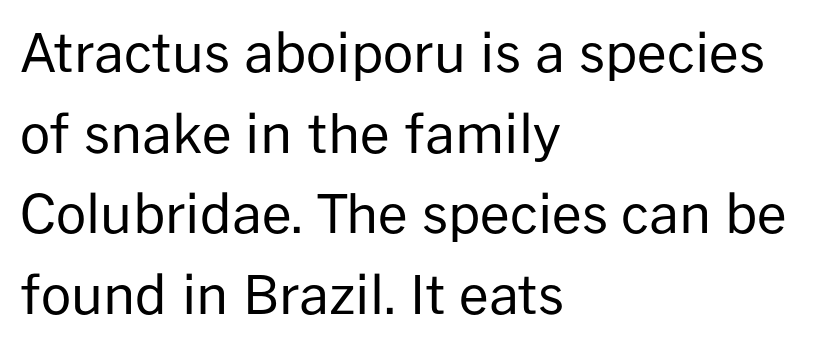
The image shows 53 px regular-weight sans-serif type, upright; set left-aligned, normal line spacing (1.52x), normal letter spacing, not underlined; low stroke contrast and a medium x-height.
